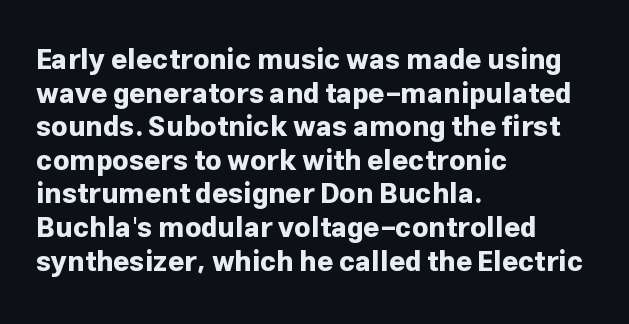
Q: Is the text bold? A: Yes.
Q: Is the text italic (slanted)? A: No, it is upright.
Q: Is the typeface a serif or a sans-serif typeface? A: Sans-serif.
Q: Is the text underlined? A: No.
Q: How is the paragraph aligned? A: Left-aligned.
Q: Is the spacing between letters normal or unusually wide? A: Normal.
Q: Width (condensed, normal, or wide)? A: Normal.
Q: Stroke contrast? A: Low.
Q: x-height? A: Medium.
Q: Monospaced? A: No.
